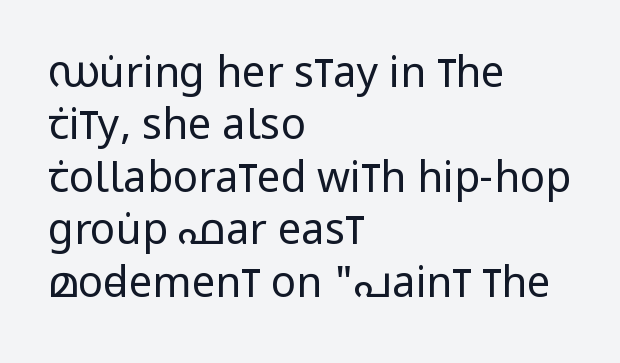
The image shows 42 px regular-weight, condensed sans-serif type, upright; set left-aligned, normal line spacing (1.25x), normal letter spacing, not underlined; low stroke contrast and a large x-height.
